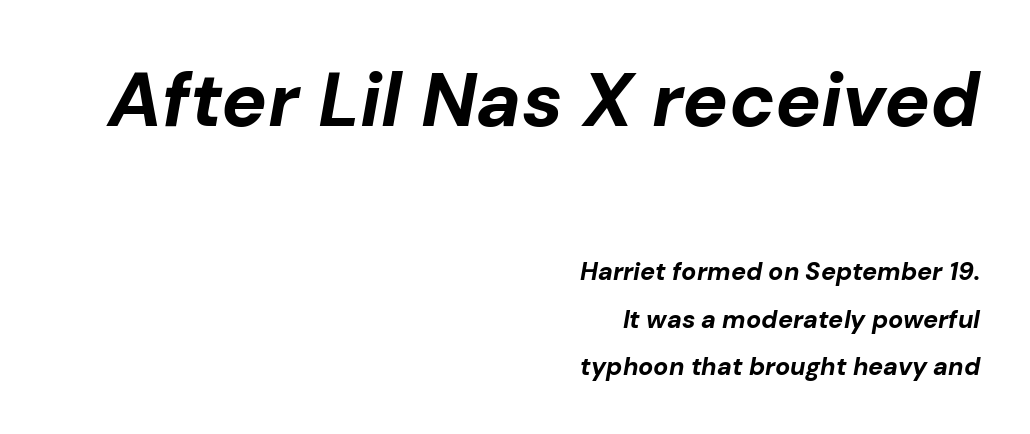
Q: Is the text bold? A: Yes.
Q: Is the text italic (slanted)? A: Yes, it leans right by about 10 degrees.
Q: Is the text underlined? A: No.
Q: How is the paragraph aligned? A: Right-aligned.
Q: Is the spacing between letters normal or unusually wide? A: Normal.
Q: Is the spacing between lines tight, normal or loose? A: Loose.
Q: Which block of text is set in a larger size, the first (top) or the second (bottom)? A: The first (top) one.
Q: Width (condensed, normal, or wide)? A: Normal.
Q: Stroke contrast? A: Low.
Q: x-height? A: Medium.
Q: Monospaced? A: No.
